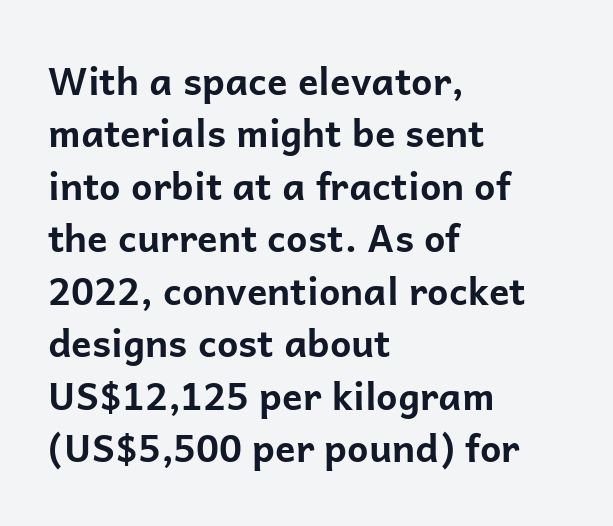
{"serif": "no", "italic": "no", "bold": "yes", "weight": "bold", "width": "normal", "stroke_contrast": "low", "x_height": "medium", "monospaced": "no", "underline": "no", "align": "left", "line_spacing": "normal", "line_spacing_ratio": 1.38, "letter_spacing": "normal", "letter_spacing_em": 0.0, "glyph_px": 38}
